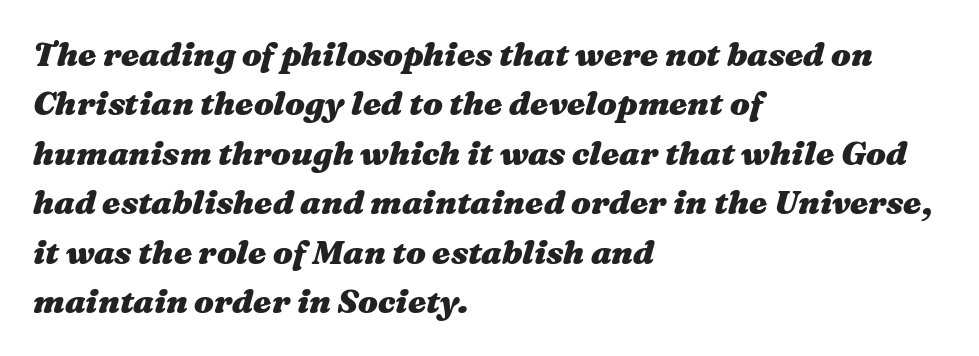
Line spacing here is normal. Lines of text with bare space underneath. Do the characters align in a grid? No, the font is proportional. Compared with an ordinary text face, these strokes are far heavier — a full bold.
